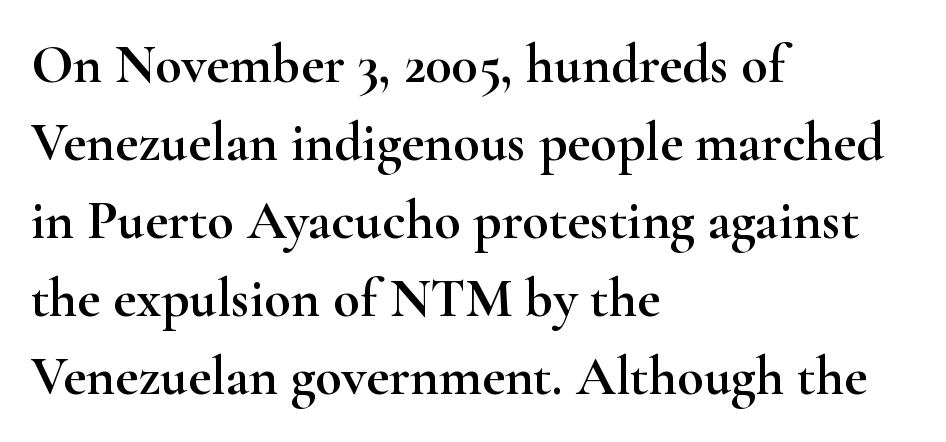
This sample has the flowing, uneven cadence of proportional lettering. Leading matches the norm, producing a regular column. The space beneath each line is pristine and unruled. The paragraph has a hard left edge and a soft right edge. It's the straight-up-and-down kind of type.
